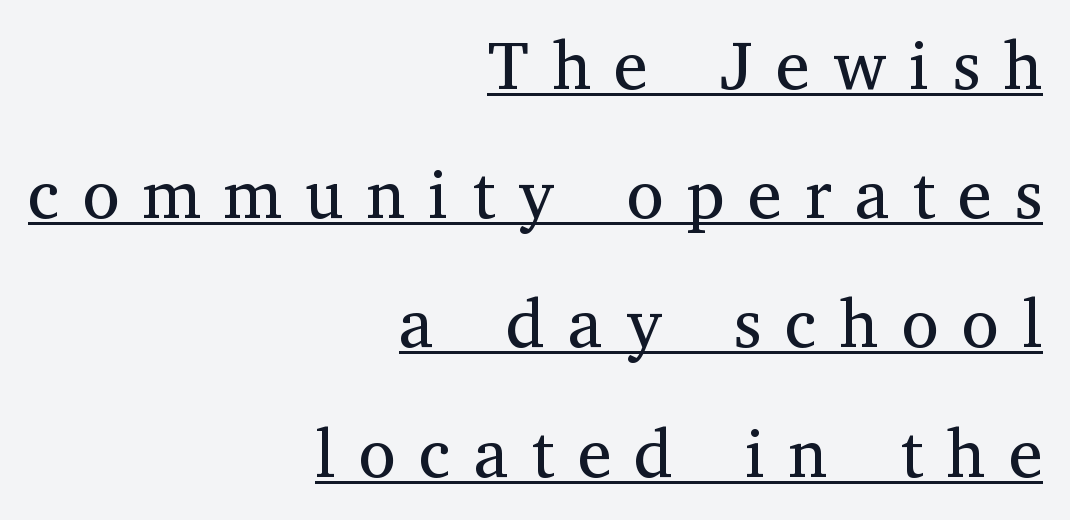
Has an underline been added? It has. Observe the wide spacing: letters keep a clear distance from each other. Is this a heavy cut? Hardly; it is regular or lighter. Looks like regular typesetting: each glyph gets only the width it needs.
